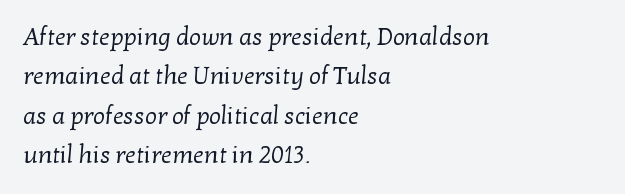
The image shows 24 px text type; set left-aligned, normal line spacing (1.64x), normal letter spacing, not underlined.
